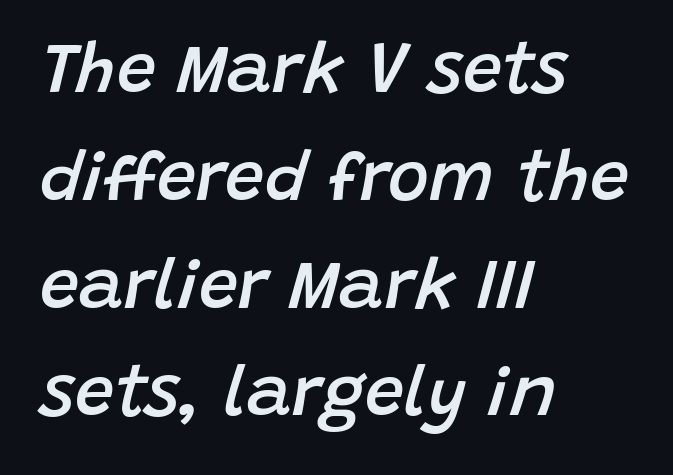
The image shows 70 px semibold type, italic (leaning right); set left-aligned, normal line spacing (1.54x), normal letter spacing, not underlined; low stroke contrast and a large x-height.
